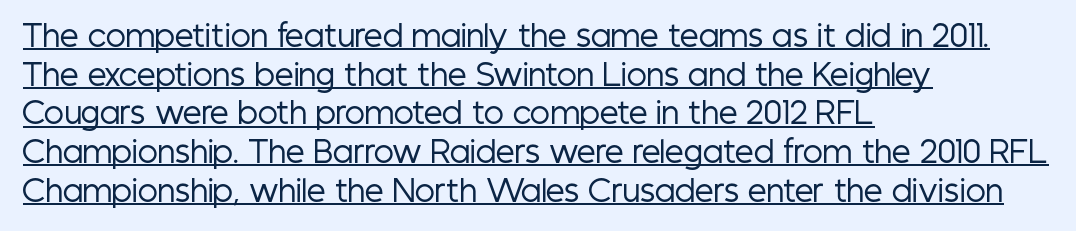
Q: Is the text bold? A: No.
Q: Is the text italic (slanted)? A: No, it is upright.
Q: Is the typeface a serif or a sans-serif typeface? A: Sans-serif.
Q: Is the text underlined? A: Yes.
Q: How is the paragraph aligned? A: Left-aligned.
Q: Is the spacing between letters normal or unusually wide? A: Normal.
Q: Is the spacing between lines tight, normal or loose? A: Normal.
Q: Width (condensed, normal, or wide)? A: Condensed.
Q: Stroke contrast? A: Low.
Q: x-height? A: Medium.
Q: Monospaced? A: No.
